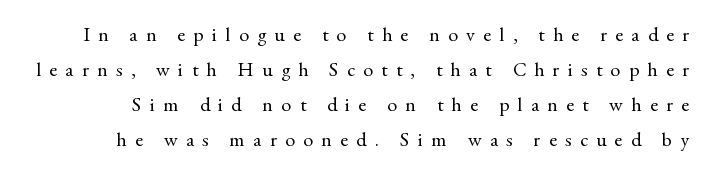
Q: Is the text bold? A: No.
Q: Is the text italic (slanted)? A: No, it is upright.
Q: Is the text underlined? A: No.
Q: Is the spacing between letters normal or unusually wide? A: Unusually wide.
